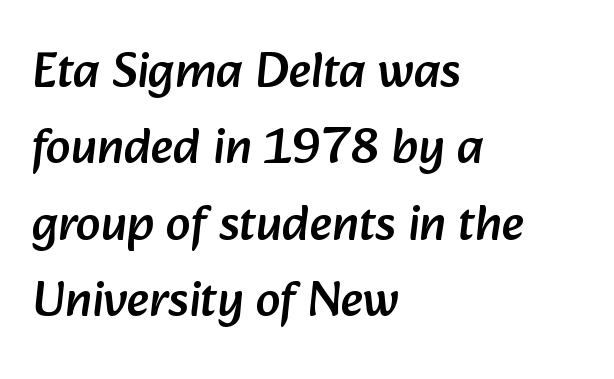
Q: Is the typeface a serif or a sans-serif typeface? A: Sans-serif.
Q: Is the text underlined? A: No.
Q: How is the paragraph aligned? A: Left-aligned.
Q: Is the spacing between letters normal or unusually wide? A: Normal.
Q: Is the spacing between lines tight, normal or loose? A: Normal.
Q: Width (condensed, normal, or wide)? A: Normal.
Q: Stroke contrast? A: Low.
Q: x-height? A: Medium.
Q: Monospaced? A: No.
